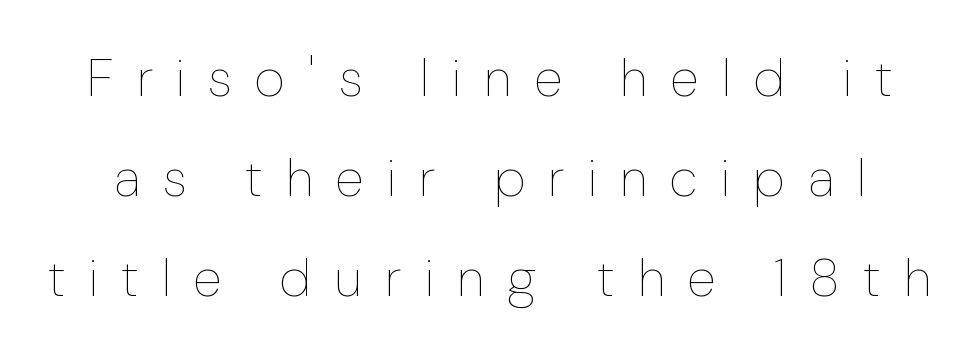
Q: Is the text bold? A: No.
Q: Is the text italic (slanted)? A: No, it is upright.
Q: Is the text underlined? A: No.
Q: Is the spacing between letters normal or unusually wide? A: Unusually wide.
Q: Width (condensed, normal, or wide)? A: Condensed.
Q: Stroke contrast? A: Low.
Q: x-height? A: Medium.
Q: Monospaced? A: No.
